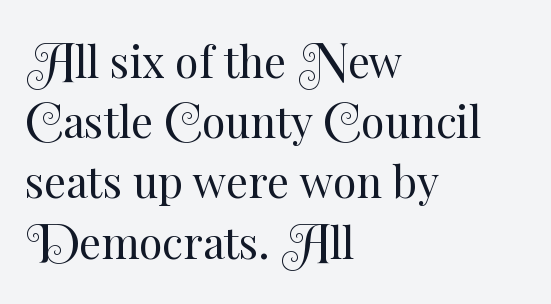
{"italic": "no", "bold": "no", "weight": "regular", "width": "normal", "stroke_contrast": "medium", "x_height": "small", "monospaced": "no", "underline": "no", "align": "left", "line_spacing": "normal", "line_spacing_ratio": 1.4, "letter_spacing": "normal", "letter_spacing_em": 0.0, "glyph_px": 43}
